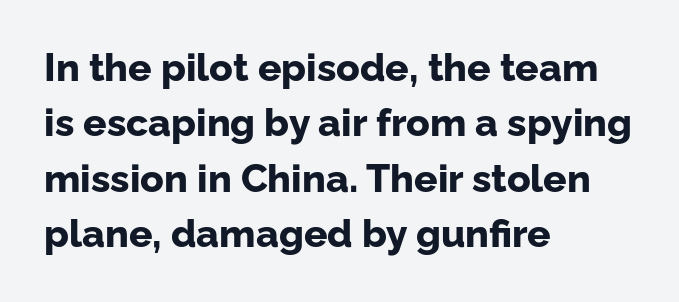
Q: Is the text bold? A: Yes.
Q: Is the text italic (slanted)? A: No, it is upright.
Q: Is the typeface a serif or a sans-serif typeface? A: Sans-serif.
Q: Is the text underlined? A: No.
Q: How is the paragraph aligned? A: Left-aligned.
Q: Is the spacing between letters normal or unusually wide? A: Normal.
Q: Is the spacing between lines tight, normal or loose? A: Normal.
Q: Width (condensed, normal, or wide)? A: Normal.
Q: Stroke contrast? A: Low.
Q: x-height? A: Medium.
Q: Monospaced? A: No.
